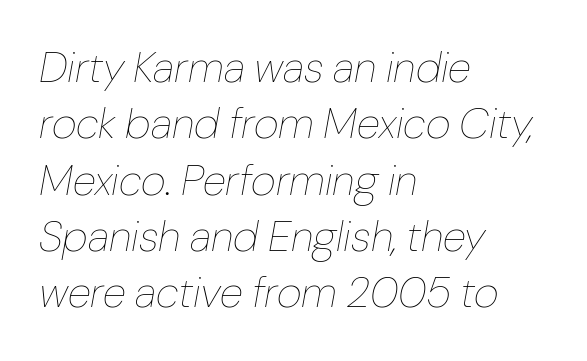
Q: Is the text bold? A: No.
Q: Is the text italic (slanted)? A: Yes, it leans right by about 10 degrees.
Q: Is the text underlined? A: No.
Q: How is the paragraph aligned? A: Left-aligned.
Q: Is the spacing between letters normal or unusually wide? A: Normal.
Q: Is the spacing between lines tight, normal or loose? A: Normal.
Q: Width (condensed, normal, or wide)? A: Normal.
Q: Stroke contrast? A: Low.
Q: x-height? A: Medium.
Q: Monospaced? A: No.
